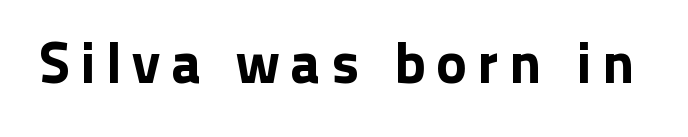
The image shows 58 px sans-serif type, upright; set not underlined; low stroke contrast and a medium x-height.
